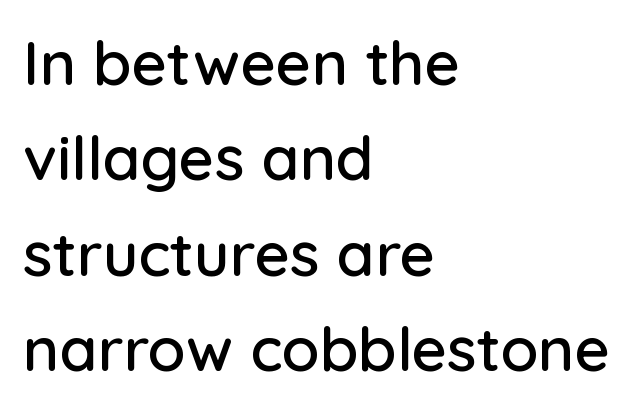
{"serif": "no", "italic": "no", "width": "normal", "stroke_contrast": "low", "x_height": "medium", "monospaced": "no", "underline": "no", "align": "left", "line_spacing": "normal", "line_spacing_ratio": 1.54, "letter_spacing": "normal", "letter_spacing_em": 0.0, "glyph_px": 62}
